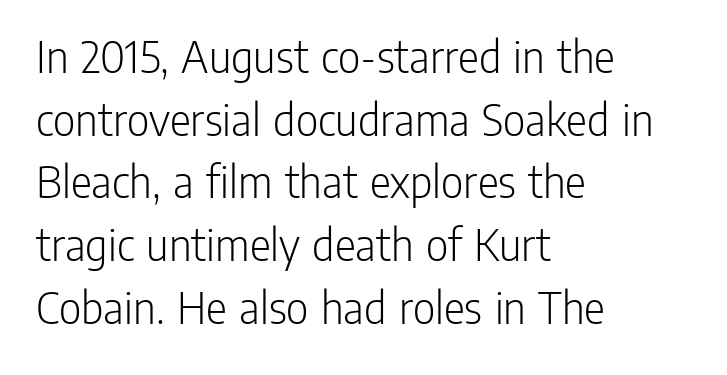
Nobody touched the tracking dial on this one. This sample uses an upright cut, with every glyph sitting square on the baseline. The baseline area is clear. No letter is thick-stroked: the sample isn't bold.
